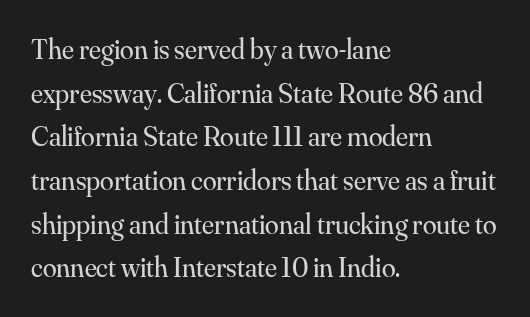
These lines are rendered in a variable-pitch font. Vertical strokes here are truly vertical. Weight: in the light-to-regular range. One-word summary of the alignment: left. Serif or sans? Serif — the stroke terminals have little feet.
